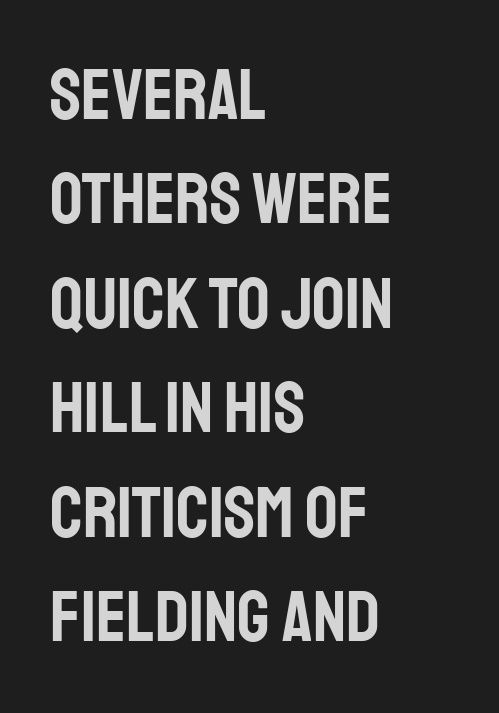
Q: Is the text italic (slanted)? A: No, it is upright.
Q: Is the typeface a serif or a sans-serif typeface? A: Sans-serif.
Q: Is the text underlined? A: No.
Q: How is the paragraph aligned? A: Left-aligned.
Q: Is the spacing between letters normal or unusually wide? A: Normal.
Q: Is the spacing between lines tight, normal or loose? A: Normal.
Q: Width (condensed, normal, or wide)? A: Condensed.
Q: Stroke contrast? A: Low.
Q: x-height? A: Large.
Q: Monospaced? A: No.
